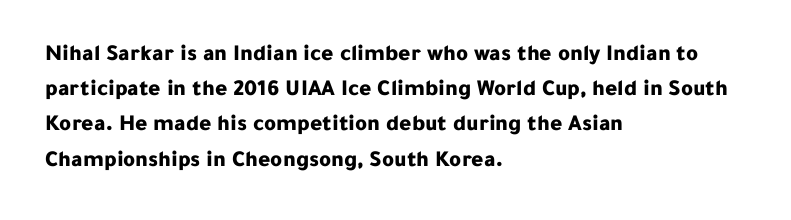
Each new line begins a customary step beneath the previous one. This rendering leaves character spacing at its baseline value. The lettering stays uniformly vertical, giving the passage a roman look. This rendering features lettering with no underline. A student would call this left alignment; a typographer would say flush left, rag right. Is the type bold? Yes — the strokes are clearly thick and heavy.
